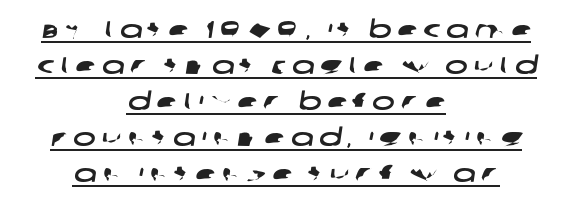
The image shows 24 px text type; set centered, normal line spacing (1.5x), unusually wide letter spacing (+0.24 em), underlined.
